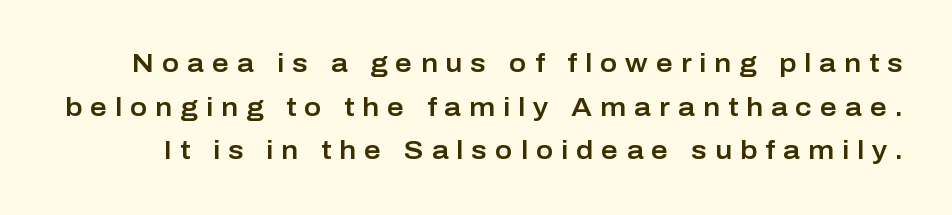
{"italic": "no", "underline": "no", "line_spacing": "normal", "line_spacing_ratio": 1.68, "letter_spacing": "wide", "letter_spacing_em": 0.31, "glyph_px": 26}
